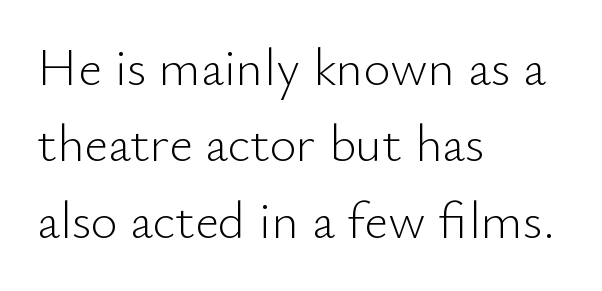
The image shows 52 px light sans-serif type, upright; set left-aligned, normal line spacing (1.47x), normal letter spacing, not underlined; low stroke contrast and a small x-height.
